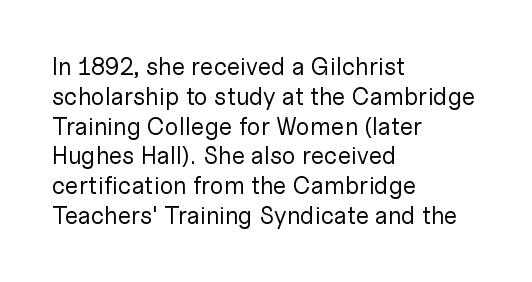
The image shows 24 px text type, upright; set left-aligned, line spacing 1.24x, normal letter spacing, not underlined.
